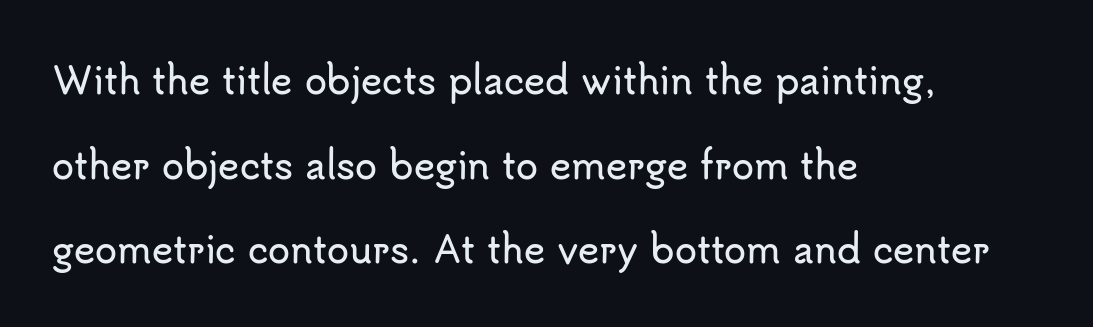
{"serif": "no", "italic": "no", "width": "normal", "stroke_contrast": "low", "x_height": "small", "monospaced": "no", "underline": "no", "align": "left", "line_spacing": "loose", "line_spacing_ratio": 2.35, "letter_spacing": "normal", "letter_spacing_em": 0.0, "glyph_px": 36}
